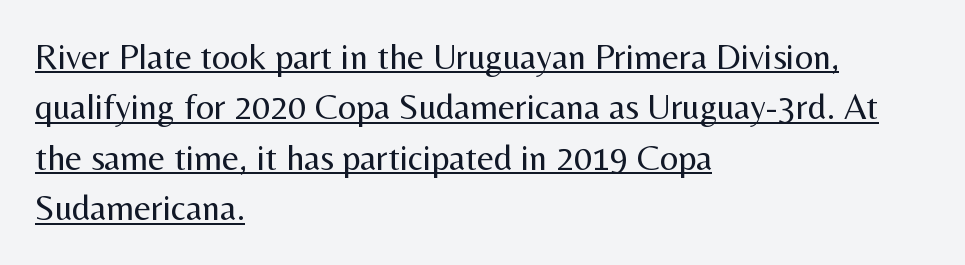
{"serif": "no", "italic": "no", "bold": "no", "weight": "regular", "width": "normal", "stroke_contrast": "medium", "x_height": "medium", "monospaced": "no", "underline": "yes", "align": "left", "line_spacing": "normal", "line_spacing_ratio": 1.4, "letter_spacing": "normal", "letter_spacing_em": 0.0, "glyph_px": 36}
